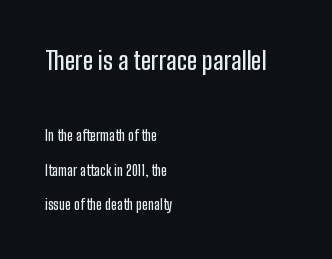
Look at the tracking — it's just the regular setting, nothing added. Reading top to bottom, the characters get smaller at the block break. The specimen omits any rule beneath the text block's lines. Reading down the column, the eye jumps a long way to each next line. The typography opts for an upright posture over an oblique one. Casual observation: everything's shoved over to the left.
